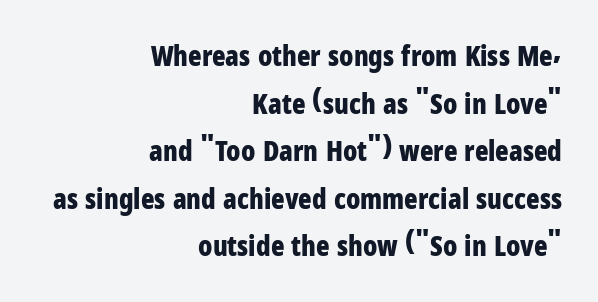
Nobody drew a line under any word here. These lines stack with their right ends in a neat column. Every letter is thick-stroked: bold, no question. Is the letter spacing exaggerated? No — it looks like the ordinary default. Regular leading. No italicization has been applied; the sample stays upright.
